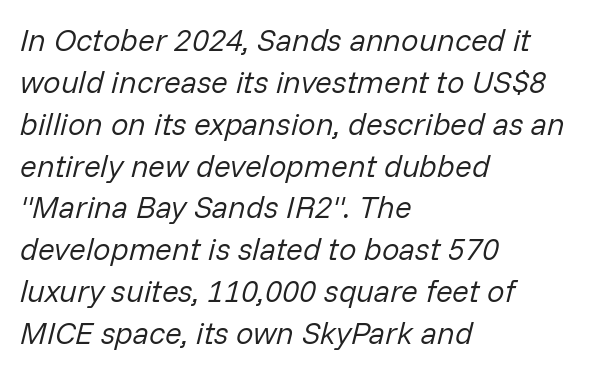
{"italic": "yes", "lean": "right", "slant_degrees": 14, "bold": "no", "weight": "regular", "width": "normal", "stroke_contrast": "low", "x_height": "medium", "monospaced": "no", "underline": "no", "align": "left", "line_spacing": "normal", "line_spacing_ratio": 1.35, "letter_spacing": "normal", "letter_spacing_em": 0.0, "glyph_px": 31}
